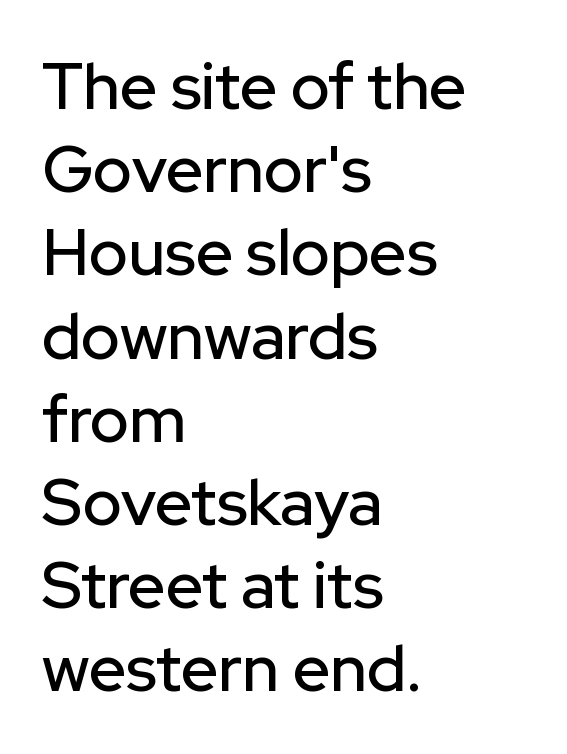
{"serif": "no", "italic": "no", "width": "normal", "stroke_contrast": "low", "x_height": "medium", "monospaced": "no", "underline": "no", "align": "left", "line_spacing": "normal", "line_spacing_ratio": 1.28, "letter_spacing": "normal", "letter_spacing_em": 0.0, "glyph_px": 65}
